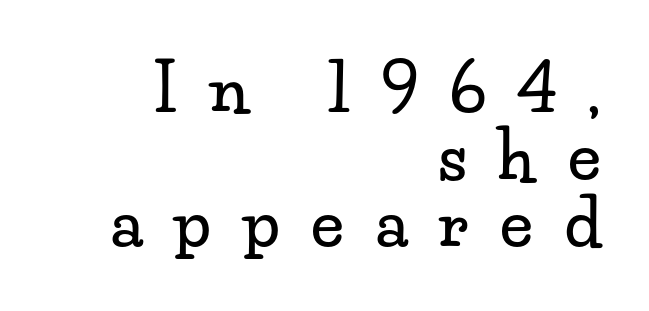
Q: Is the text italic (slanted)? A: No, it is upright.
Q: Is the typeface a serif or a sans-serif typeface? A: Serif.
Q: Is the text underlined? A: No.
Q: How is the paragraph aligned? A: Right-aligned.
Q: Is the spacing between letters normal or unusually wide? A: Unusually wide.
Q: Is the spacing between lines tight, normal or loose? A: Tight.
Q: Width (condensed, normal, or wide)? A: Wide.
Q: Stroke contrast? A: Low.
Q: x-height? A: Small.
Q: Monospaced? A: No.
